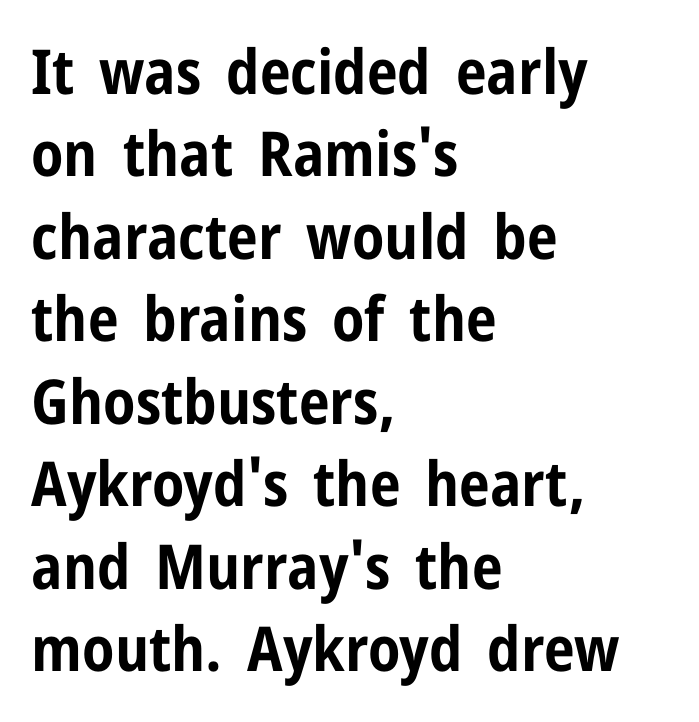
The image shows 62 px bold, condensed sans-serif type, upright; set left-aligned, normal line spacing (1.33x), normal letter spacing, not underlined; low stroke contrast and a medium x-height.
